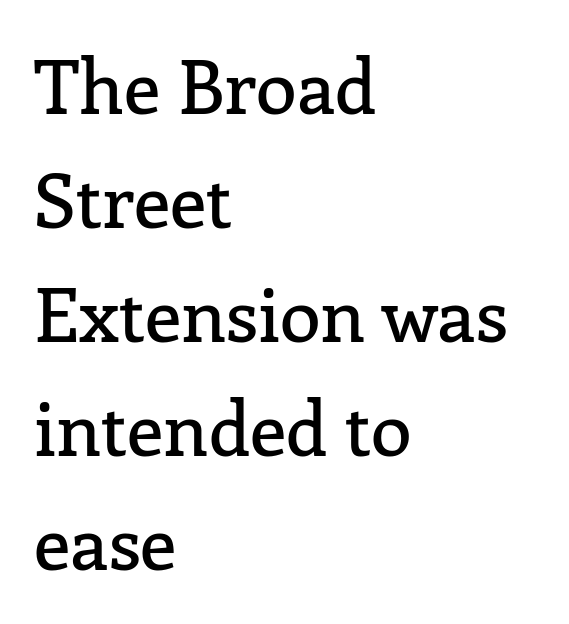
Q: Is the text italic (slanted)? A: No, it is upright.
Q: Is the typeface a serif or a sans-serif typeface? A: Serif.
Q: Is the text underlined? A: No.
Q: How is the paragraph aligned? A: Left-aligned.
Q: Is the spacing between letters normal or unusually wide? A: Normal.
Q: Is the spacing between lines tight, normal or loose? A: Normal.
Q: Width (condensed, normal, or wide)? A: Normal.
Q: Stroke contrast? A: Low.
Q: x-height? A: Medium.
Q: Monospaced? A: No.
